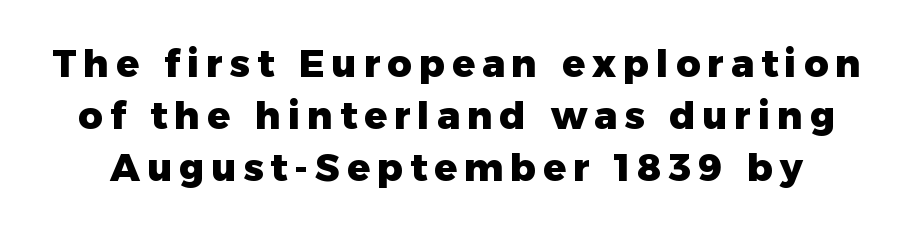
The image shows 38 px heavy sans-serif type, upright; set normal line spacing (1.37x), not underlined; low stroke contrast and a medium x-height.
